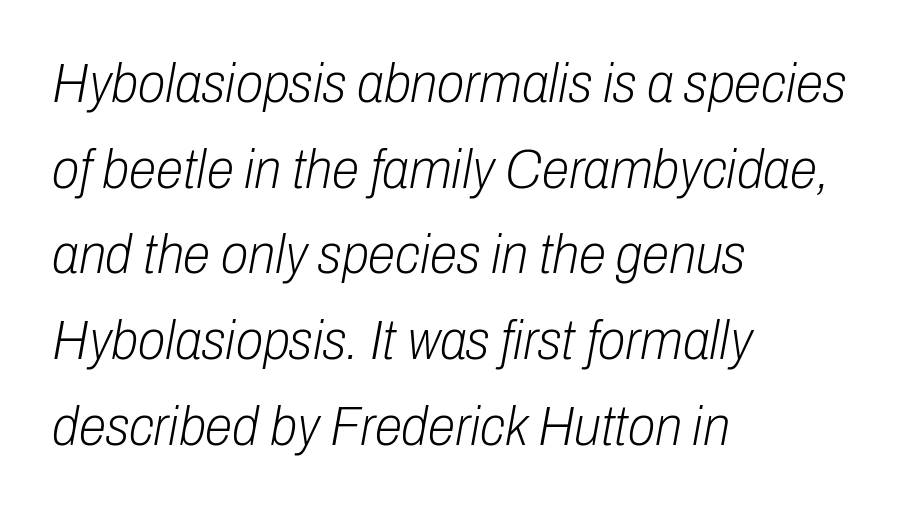
Q: Is the text bold? A: No.
Q: Is the text italic (slanted)? A: Yes, it leans right by about 10 degrees.
Q: Is the text underlined? A: No.
Q: How is the paragraph aligned? A: Left-aligned.
Q: Is the spacing between letters normal or unusually wide? A: Normal.
Q: Is the spacing between lines tight, normal or loose? A: Normal.
Q: Width (condensed, normal, or wide)? A: Condensed.
Q: Stroke contrast? A: Low.
Q: x-height? A: Medium.
Q: Monospaced? A: No.
